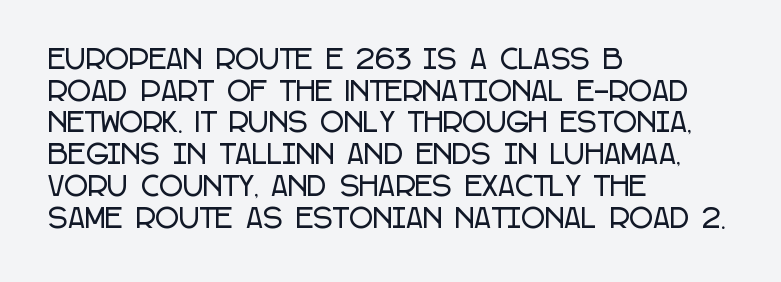
The image shows 26 px text type, upright; set left-aligned, line spacing 1.22x, normal letter spacing, not underlined.
